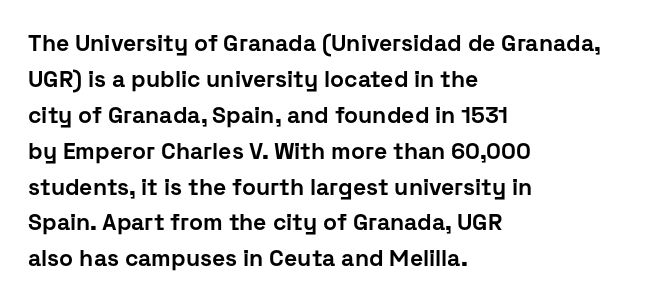
The line-height multiplier appears to be the usual default. Plain, unruled lines of type. The type is set solid horizontally, with unmodified tracking. Horizontal alignment here is leftward, the default for most running prose. Does the weight exceed regular? Yes, all the way to bold.
